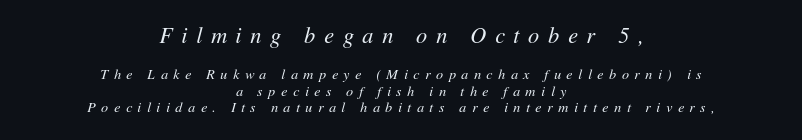
The image shows 22 px text type, italic (leaning right); set centered, line spacing 1.17x, unusually wide letter spacing (+0.4 em), not underlined; the first (top) block is 1.57x larger.
